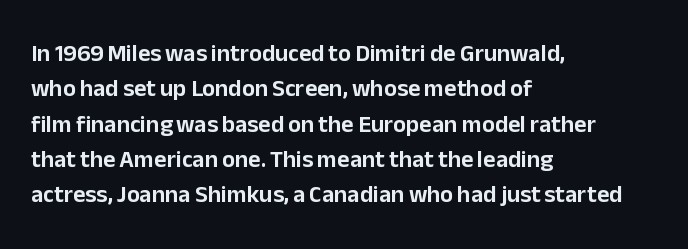
{"italic": "no", "underline": "no", "align": "left", "line_spacing": "normal", "line_spacing_ratio": 1.47, "letter_spacing": "normal", "letter_spacing_em": 0.0, "glyph_px": 24}
